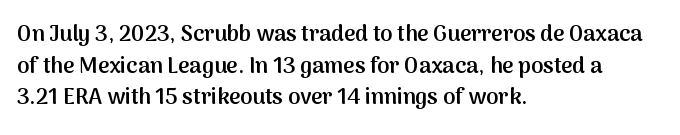
Q: Is the text bold? A: Semi-bold.
Q: Is the text italic (slanted)? A: No, it is upright.
Q: Is the text underlined? A: No.
Q: How is the paragraph aligned? A: Left-aligned.
Q: Is the spacing between letters normal or unusually wide? A: Normal.
Q: Is the spacing between lines tight, normal or loose? A: Normal.
